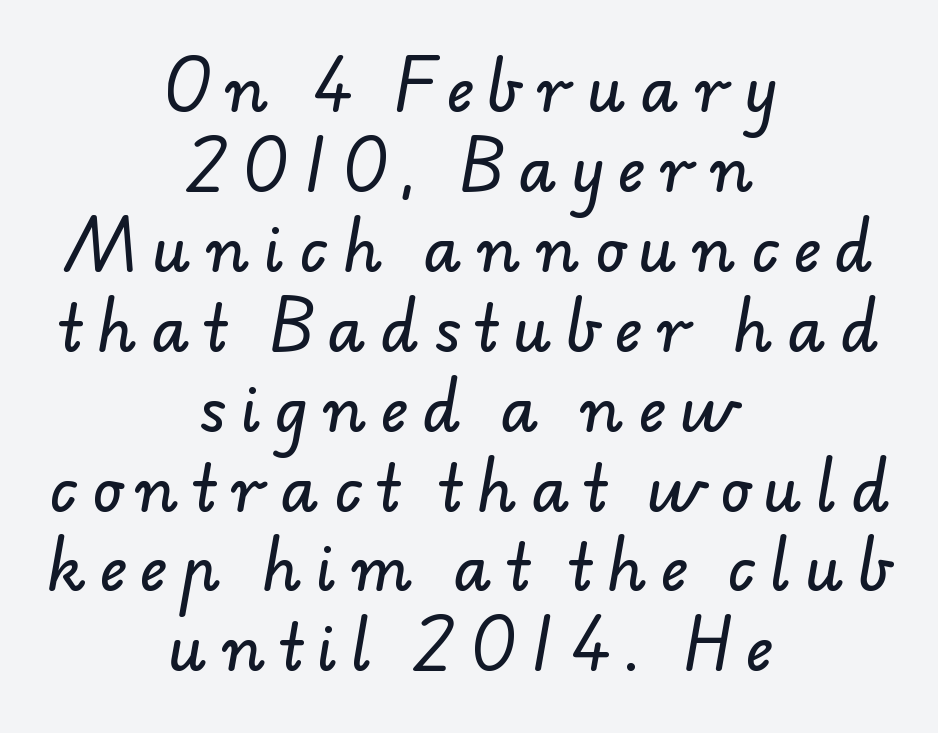
{"serif": "no", "width": "normal", "stroke_contrast": "low", "x_height": "small", "monospaced": "no", "underline": "no", "align": "center", "line_spacing": "normal", "line_spacing_ratio": 1.31, "letter_spacing": "wide", "letter_spacing_em": 0.24, "glyph_px": 61}
